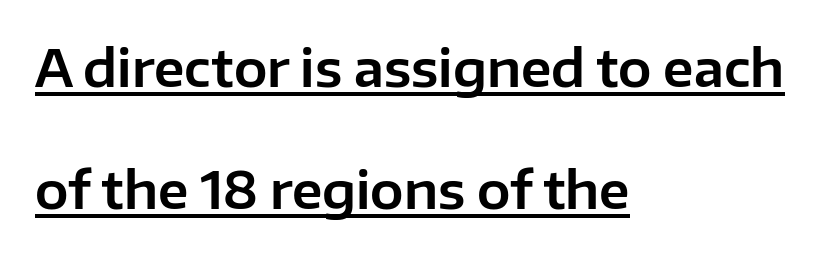
The image shows 50 px sans-serif type, upright; set left-aligned, loose line spacing (2.44x), normal letter spacing, underlined; low stroke contrast and a medium x-height.
